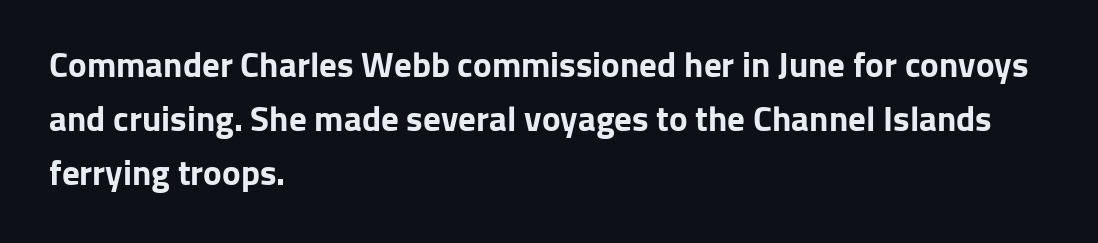
Q: Is the text bold? A: Yes.
Q: Is the text italic (slanted)? A: No, it is upright.
Q: Is the typeface a serif or a sans-serif typeface? A: Sans-serif.
Q: Is the text underlined? A: No.
Q: How is the paragraph aligned? A: Left-aligned.
Q: Is the spacing between letters normal or unusually wide? A: Normal.
Q: Is the spacing between lines tight, normal or loose? A: Normal.
Q: Width (condensed, normal, or wide)? A: Normal.
Q: Stroke contrast? A: Low.
Q: x-height? A: Medium.
Q: Monospaced? A: No.
